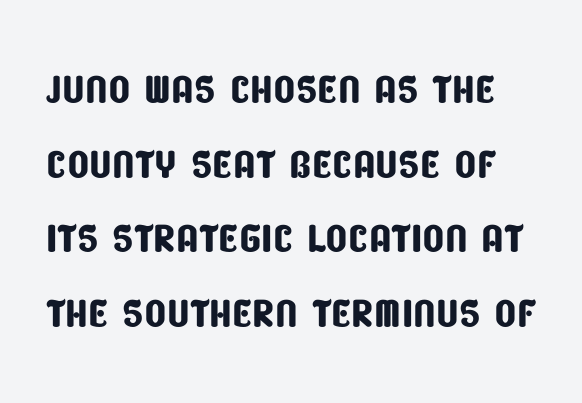
If you measured baseline to baseline, you'd find a middling distance. The passage shown has conventional tracking throughout. Underlining? Definitely not there. The text was rendered using a sans face with plain stroke endings. These lines are rendered in a variable-pitch font.
